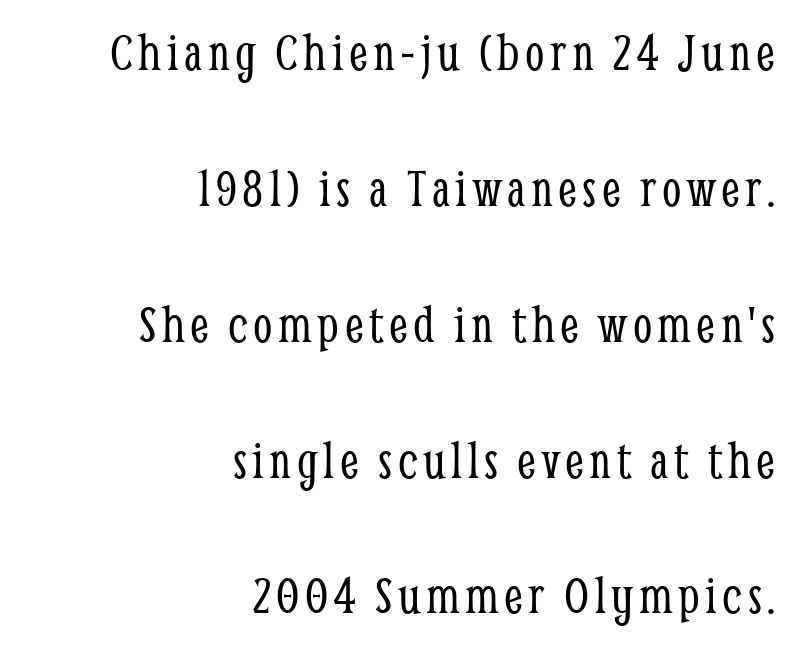
The image shows 55 px light, condensed serif type, upright; set right-aligned, loose line spacing (2.47x), not underlined; low stroke contrast and a medium x-height.
